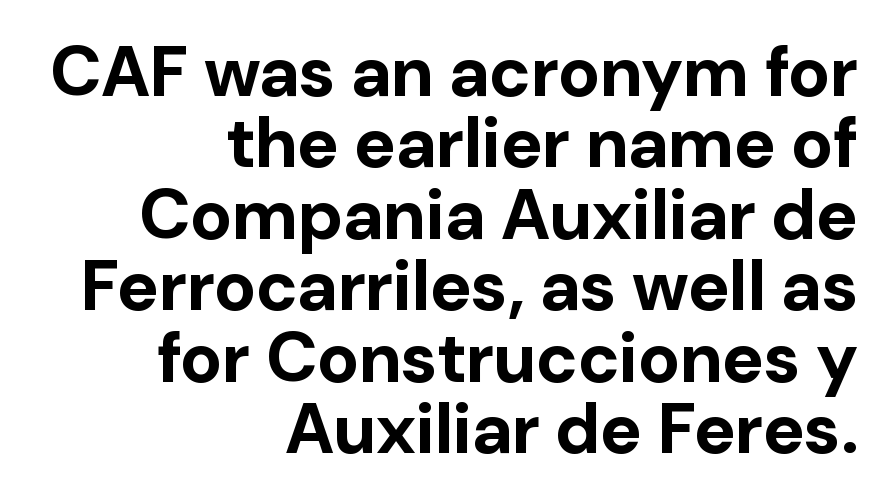
Q: Is the text bold? A: Yes.
Q: Is the text italic (slanted)? A: No, it is upright.
Q: Is the typeface a serif or a sans-serif typeface? A: Sans-serif.
Q: Is the text underlined? A: No.
Q: How is the paragraph aligned? A: Right-aligned.
Q: Is the spacing between letters normal or unusually wide? A: Normal.
Q: Is the spacing between lines tight, normal or loose? A: Tight.
Q: Width (condensed, normal, or wide)? A: Normal.
Q: Stroke contrast? A: Low.
Q: x-height? A: Medium.
Q: Monospaced? A: No.
